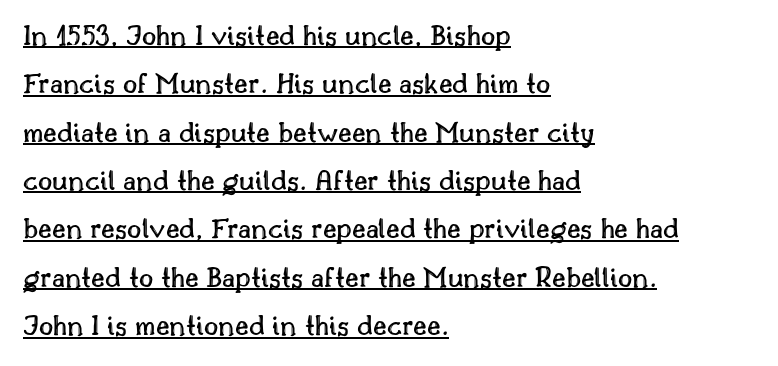
The space between consecutive lines is moderate. Tracking value appears to be zero — textbook default spacing. Posture: upright roman. A student would call this left alignment; a typographer would say flush left, rag right. Do the characters align in a grid? No, the font is proportional.
